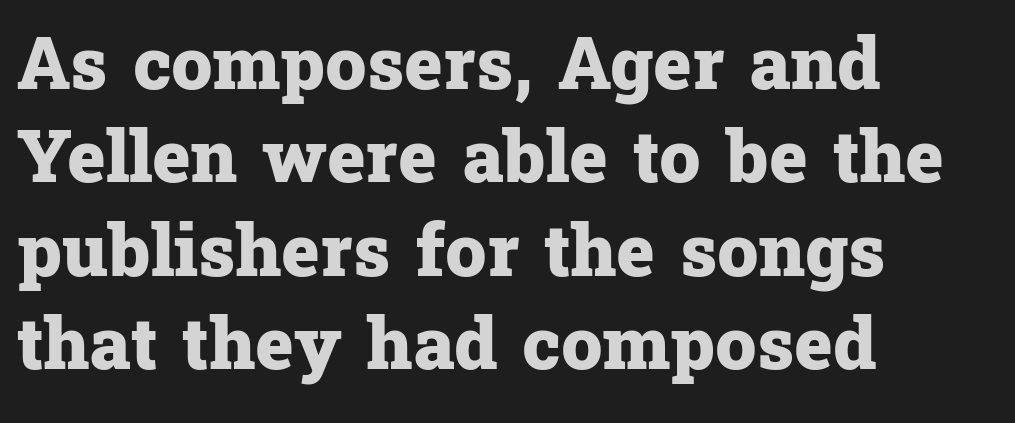
{"serif": "yes", "italic": "no", "bold": "yes", "weight": "heavy", "width": "normal", "stroke_contrast": "low", "x_height": "medium", "monospaced": "no", "underline": "no", "align": "left", "line_spacing": "normal", "line_spacing_ratio": 1.28, "letter_spacing": "normal", "letter_spacing_em": 0.0, "glyph_px": 73}
